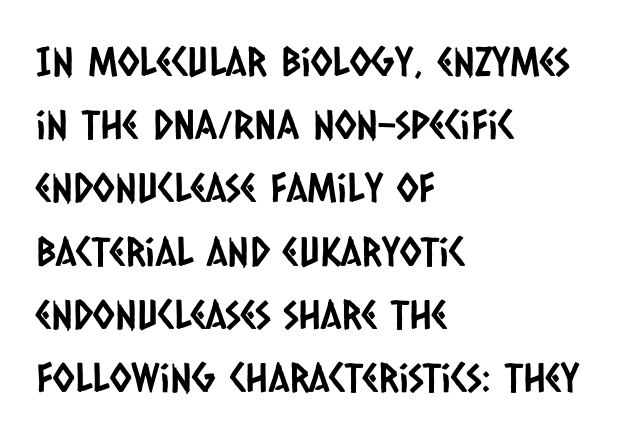
{"serif": "no", "width": "condensed", "stroke_contrast": "low", "x_height": "large", "monospaced": "no", "underline": "no", "align": "left", "line_spacing": "normal", "line_spacing_ratio": 1.58, "letter_spacing": "normal", "letter_spacing_em": 0.0, "glyph_px": 40}
